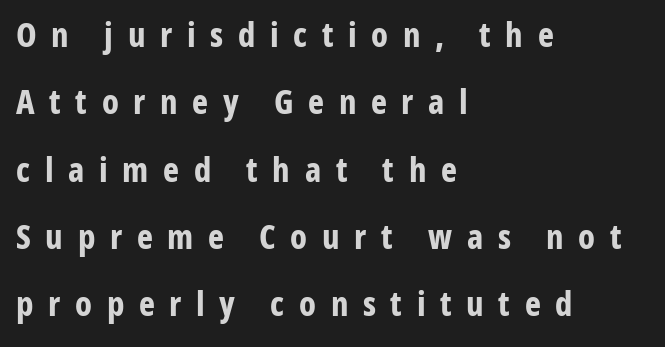
{"serif": "no", "italic": "no", "bold": "yes", "weight": "bold", "width": "condensed", "stroke_contrast": "low", "x_height": "medium", "monospaced": "no", "underline": "no", "align": "left", "line_spacing": "loose", "line_spacing_ratio": 1.98, "letter_spacing": "wide", "letter_spacing_em": 0.43, "glyph_px": 34}
